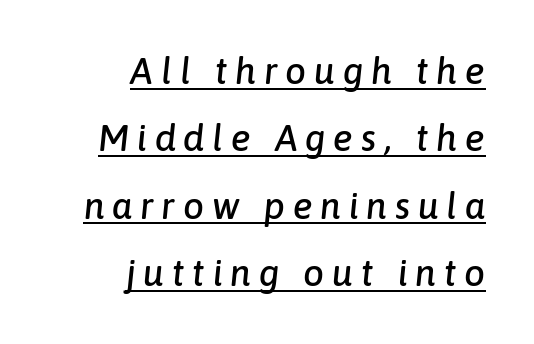
The image shows 37 px text type, italic (leaning right); set right-aligned, line spacing 1.82x, unusually wide letter spacing (+0.21 em), underlined; low stroke contrast and a medium x-height.
